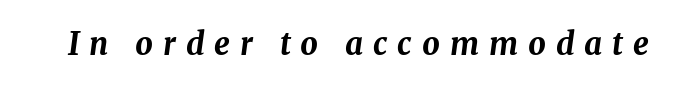
{"italic": "yes", "lean": "right", "slant_degrees": 8, "bold": "yes", "weight": "bold", "width": "normal", "stroke_contrast": "medium", "x_height": "medium", "monospaced": "no", "underline": "no", "letter_spacing": "wide", "letter_spacing_em": 0.32, "glyph_px": 31}
